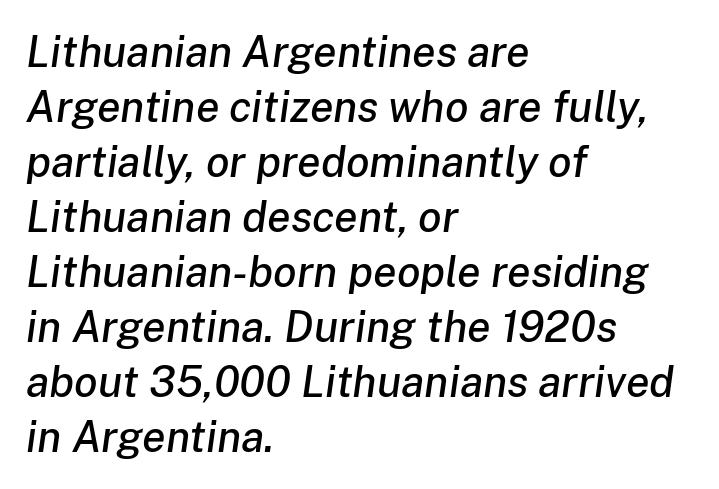
{"italic": "yes", "lean": "right", "slant_degrees": 8, "width": "normal", "stroke_contrast": "low", "x_height": "medium", "monospaced": "no", "underline": "no", "align": "left", "line_spacing": "normal", "line_spacing_ratio": 1.28, "letter_spacing": "normal", "letter_spacing_em": 0.0, "glyph_px": 43}
